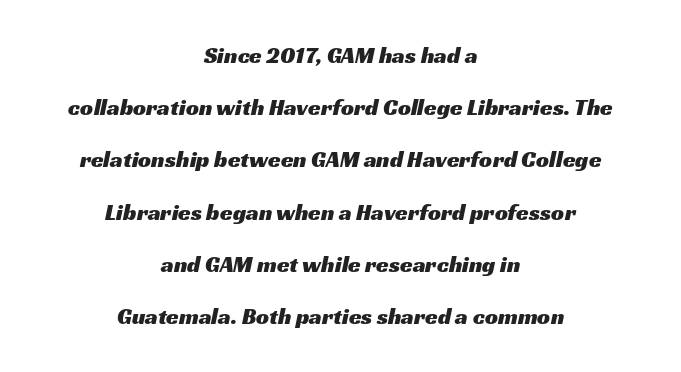
Here the glyphs are tracked normally, forming tight word shapes. The designer dialed line spacing up above the default. Only glyphs here, with clear space below each row. Layout note: lines centered.
